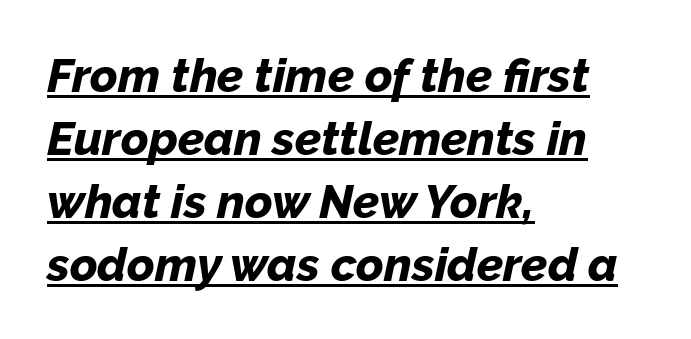
The image shows 47 px bold type, italic (leaning right); set left-aligned, normal line spacing (1.34x), normal letter spacing, underlined; low stroke contrast and a medium x-height.
